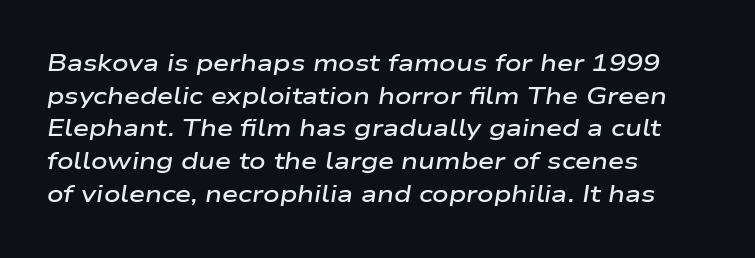
Q: Is the text bold? A: Semi-bold.
Q: Is the text italic (slanted)? A: Yes, it leans right by about 9 degrees.
Q: Is the text underlined? A: No.
Q: How is the paragraph aligned? A: Left-aligned.
Q: Is the spacing between letters normal or unusually wide? A: Normal.
Q: Is the spacing between lines tight, normal or loose? A: Normal.
